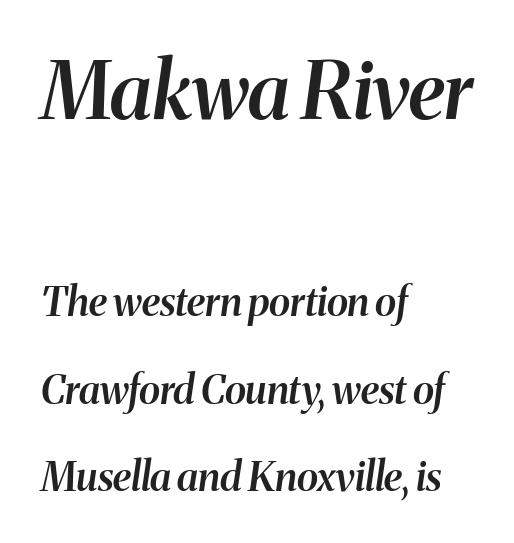
{"italic": "yes", "lean": "right", "slant_degrees": 8, "bold": "semi", "weight": "semibold", "width": "normal", "stroke_contrast": "medium", "x_height": "medium", "monospaced": "no", "underline": "no", "align": "left", "line_spacing": "loose", "line_spacing_ratio": 2.18, "letter_spacing": "normal", "letter_spacing_em": 0.0, "larger_block": "first", "size_ratio": 1.98, "glyph_px": 79}
